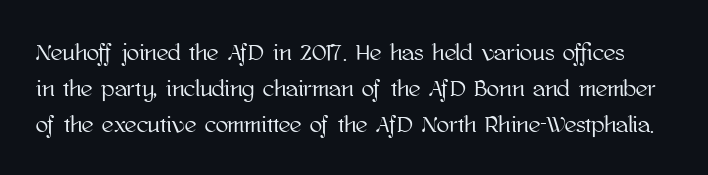
The zone under the glyphs is completely vacant. The rows are spaced the way most documents space them. This is the regular roman posture of the typeface. The letterforms sit shoulder to shoulder at normal distance.
